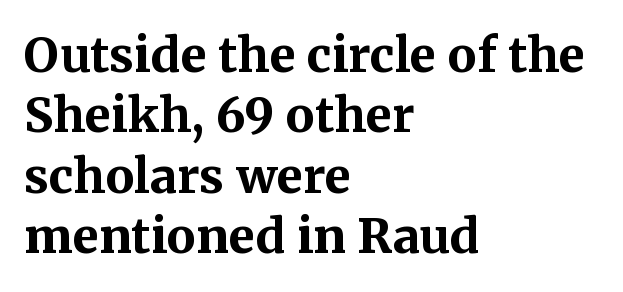
The image shows 48 px bold serif type, upright; set left-aligned, normal line spacing (1.26x), normal letter spacing, not underlined; medium stroke contrast and a medium x-height.
